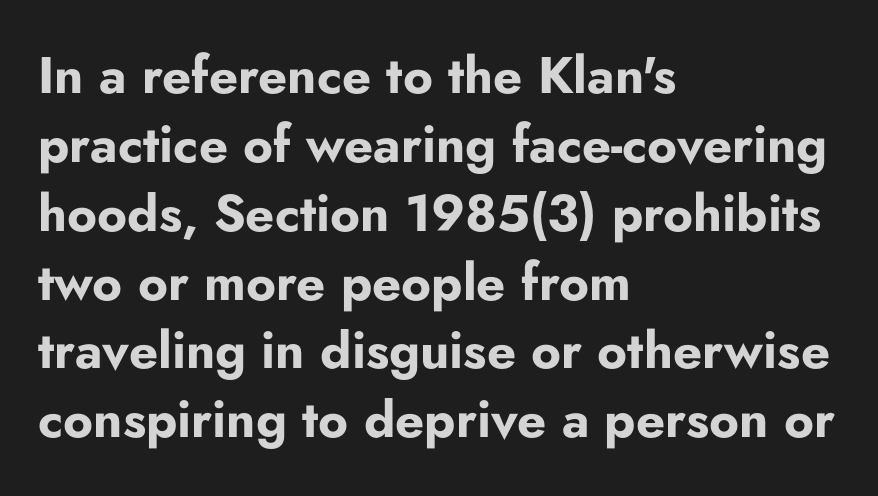
The image shows 51 px bold sans-serif type, upright; set left-aligned, normal line spacing (1.35x), normal letter spacing, not underlined; low stroke contrast and a small x-height.
